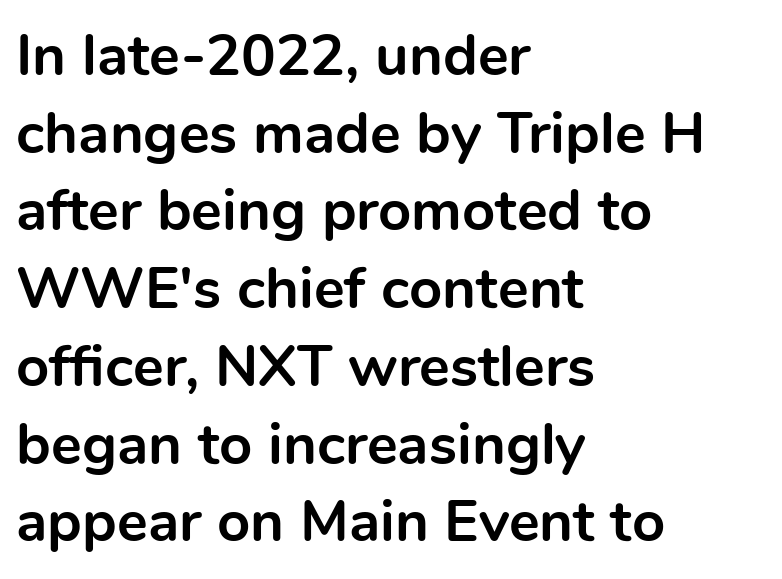
{"serif": "no", "italic": "no", "bold": "yes", "weight": "bold", "width": "normal", "x_height": "medium", "monospaced": "no", "underline": "no", "align": "left", "line_spacing": "normal", "line_spacing_ratio": 1.34, "letter_spacing": "normal", "letter_spacing_em": 0.0, "glyph_px": 58}
